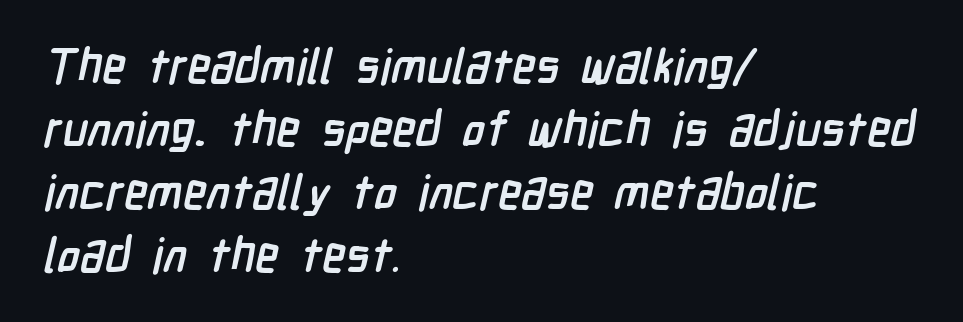
Q: Is the text bold? A: Yes.
Q: Is the typeface a serif or a sans-serif typeface? A: Sans-serif.
Q: Is the text underlined? A: No.
Q: How is the paragraph aligned? A: Left-aligned.
Q: Is the spacing between letters normal or unusually wide? A: Normal.
Q: Is the spacing between lines tight, normal or loose? A: Normal.
Q: Width (condensed, normal, or wide)? A: Condensed.
Q: Stroke contrast? A: Low.
Q: x-height? A: Medium.
Q: Monospaced? A: No.
